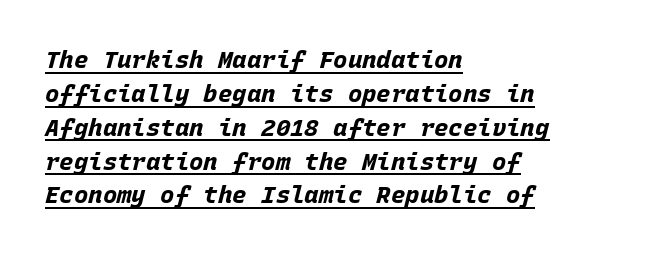
Q: Is the text bold? A: Yes.
Q: Is the text italic (slanted)? A: Yes, it leans right by about 15 degrees.
Q: Is the text underlined? A: Yes.
Q: How is the paragraph aligned? A: Left-aligned.
Q: Is the spacing between letters normal or unusually wide? A: Normal.
Q: Is the spacing between lines tight, normal or loose? A: Normal.
